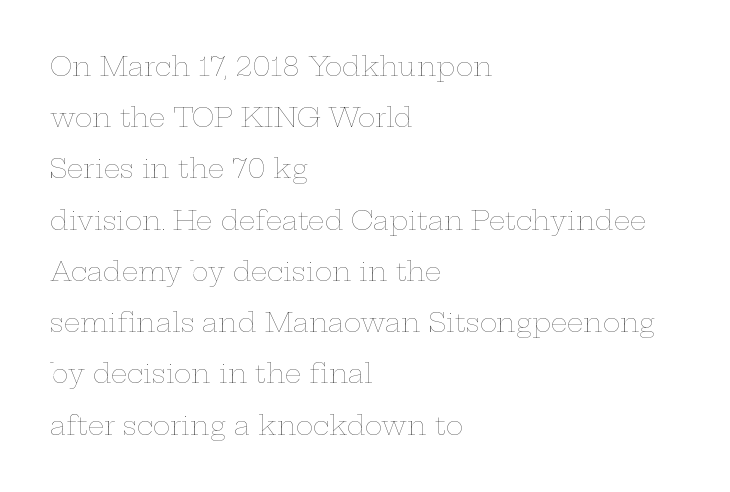
Horizontal bands of white between lines are thick stripes. Just letters on the line, the space beneath them empty. Italic: no, the glyphs are upright roman. The rendering keeps characters at their native spacing. Line beginnings align vertically; line endings do not. These glyphs show unthickened strokes, regular width or finer.
